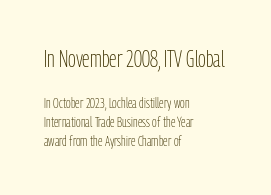
The image shows 23 px text type, upright; set left-aligned, normal line spacing (1.37x), normal letter spacing, not underlined; the first (top) block is 1.64x larger.
